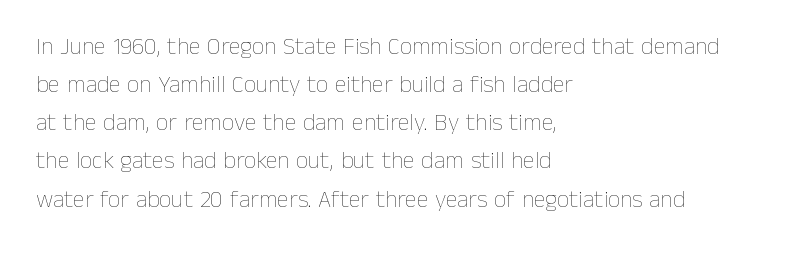
Q: Is the text bold? A: No.
Q: Is the text italic (slanted)? A: No, it is upright.
Q: Is the text underlined? A: No.
Q: How is the paragraph aligned? A: Left-aligned.
Q: Is the spacing between letters normal or unusually wide? A: Normal.
Q: Is the spacing between lines tight, normal or loose? A: Normal.
